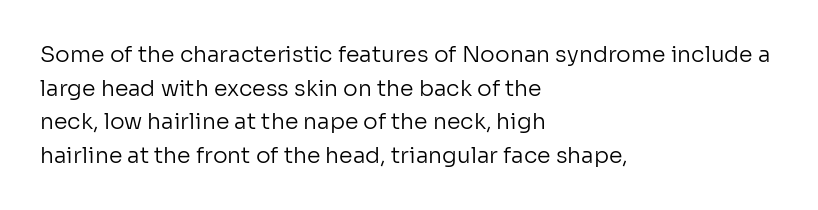
Q: Is the text bold? A: No.
Q: Is the text italic (slanted)? A: No, it is upright.
Q: Is the text underlined? A: No.
Q: How is the paragraph aligned? A: Left-aligned.
Q: Is the spacing between letters normal or unusually wide? A: Normal.
Q: Is the spacing between lines tight, normal or loose? A: Normal.
